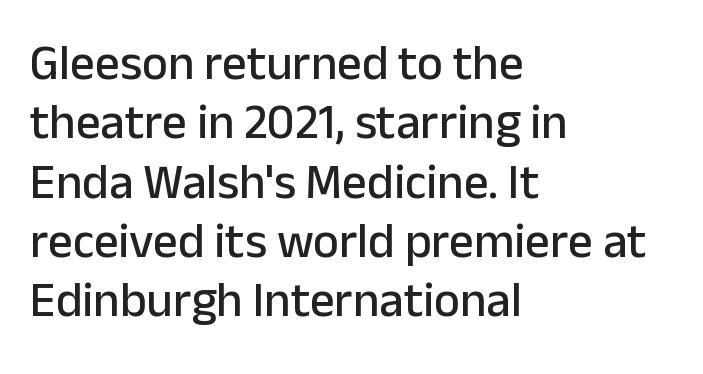
Q: Is the text italic (slanted)? A: No, it is upright.
Q: Is the typeface a serif or a sans-serif typeface? A: Sans-serif.
Q: Is the text underlined? A: No.
Q: How is the paragraph aligned? A: Left-aligned.
Q: Is the spacing between letters normal or unusually wide? A: Normal.
Q: Width (condensed, normal, or wide)? A: Normal.
Q: Stroke contrast? A: Low.
Q: x-height? A: Medium.
Q: Monospaced? A: No.
